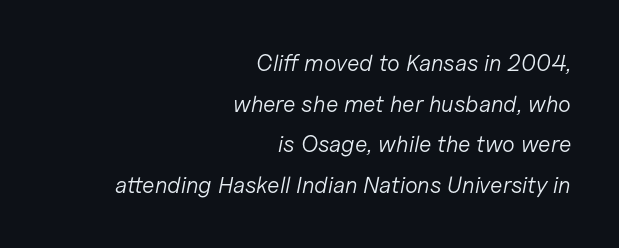
{"italic": "yes", "lean": "right", "slant_degrees": 11, "bold": "no", "underline": "no", "align": "right", "line_spacing_ratio": 1.77, "letter_spacing": "normal", "letter_spacing_em": 0.0, "glyph_px": 23}
